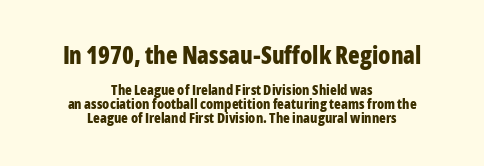
{"italic": "no", "bold": "yes", "underline": "no", "align": "center", "line_spacing": "tight", "line_spacing_ratio": 0.97, "letter_spacing": "normal", "letter_spacing_em": 0.0, "larger_block": "first", "size_ratio": 1.71, "glyph_px": 24}
